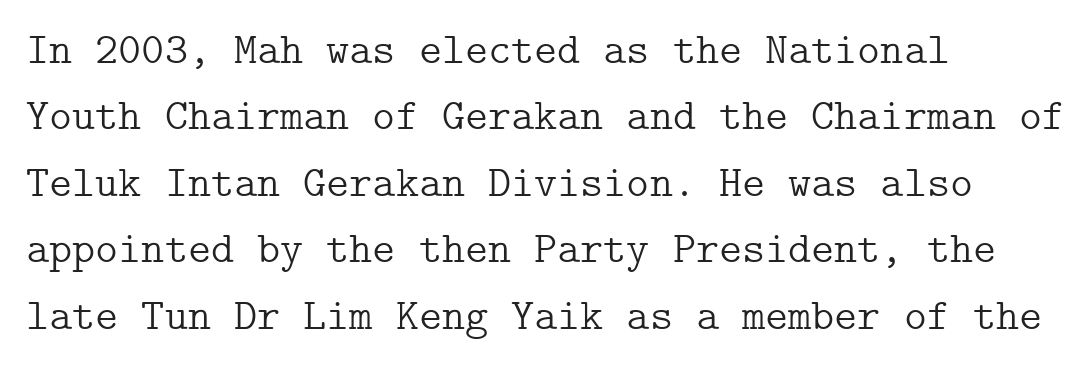
The lettering holds an erect, upright posture throughout. Stem width sits at or under what a default text font uses. The rendering keeps characters at their native spacing. Summary of vertical rhythm: regular, with standard interline spacing.
